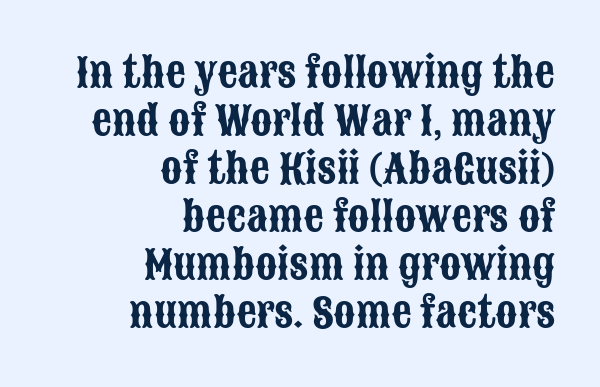
Q: Is the text italic (slanted)? A: No, it is upright.
Q: Is the typeface a serif or a sans-serif typeface? A: Sans-serif.
Q: Is the text underlined? A: No.
Q: How is the paragraph aligned? A: Right-aligned.
Q: Is the spacing between letters normal or unusually wide? A: Normal.
Q: Width (condensed, normal, or wide)? A: Condensed.
Q: Stroke contrast? A: Low.
Q: x-height? A: Large.
Q: Monospaced? A: No.
